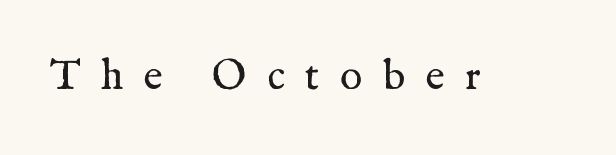
Q: Is the text bold? A: No.
Q: Is the text italic (slanted)? A: No, it is upright.
Q: Is the typeface a serif or a sans-serif typeface? A: Serif.
Q: Is the text underlined? A: No.
Q: Is the spacing between letters normal or unusually wide? A: Unusually wide.
Q: Width (condensed, normal, or wide)? A: Normal.
Q: Stroke contrast? A: Medium.
Q: x-height? A: Medium.
Q: Monospaced? A: No.
